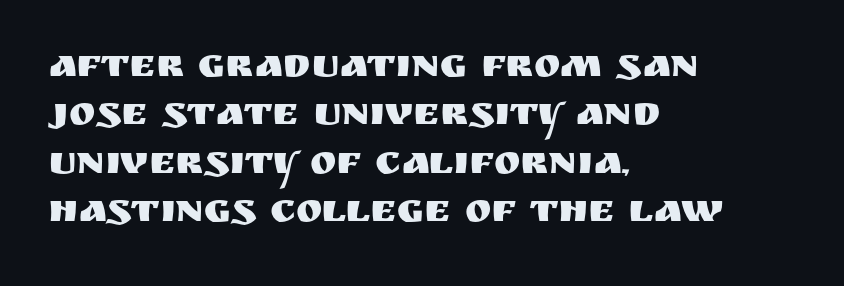
The image shows 40 px sans-serif type, upright; set left-aligned, line spacing 1.21x, normal letter spacing, not underlined; medium stroke contrast and a large x-height.
